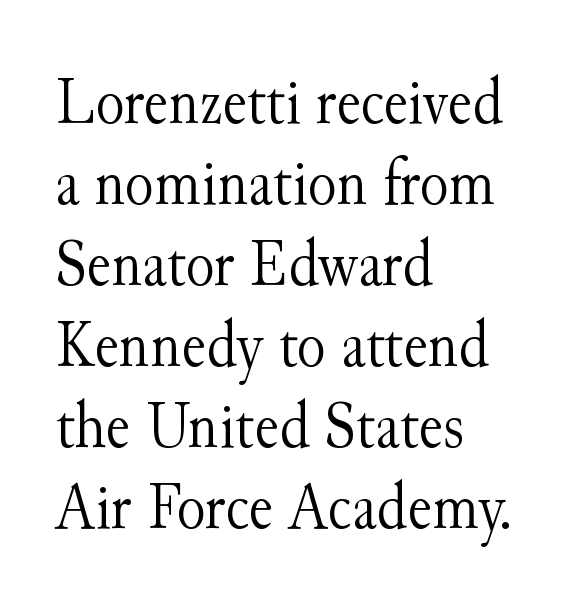
The image shows 67 px light serif type, upright; set left-aligned, line spacing 1.21x, normal letter spacing, not underlined; medium stroke contrast and a small x-height.
